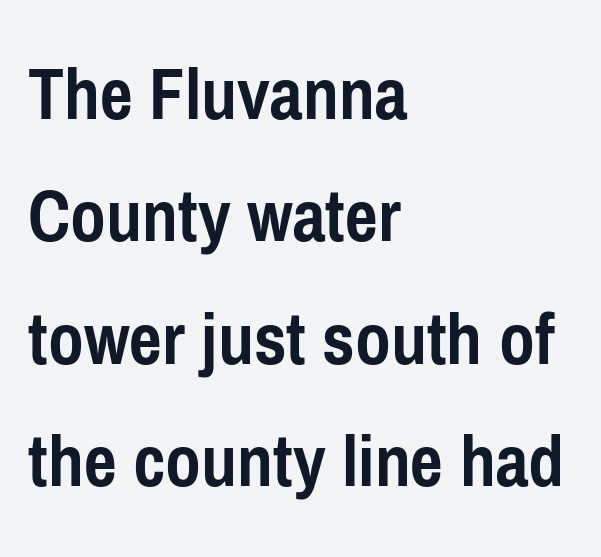
The image shows 78 px semibold, condensed sans-serif type, upright; set left-aligned, normal line spacing (1.57x), normal letter spacing, not underlined; low stroke contrast and a medium x-height.
